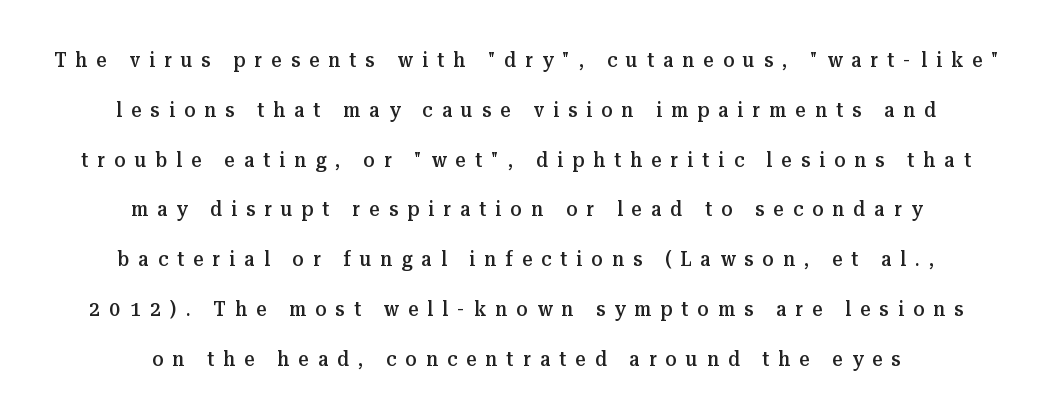
{"italic": "no", "bold": "semi", "underline": "no", "align": "center", "line_spacing": "loose", "line_spacing_ratio": 2.49, "letter_spacing": "wide", "letter_spacing_em": 0.46, "glyph_px": 20}
